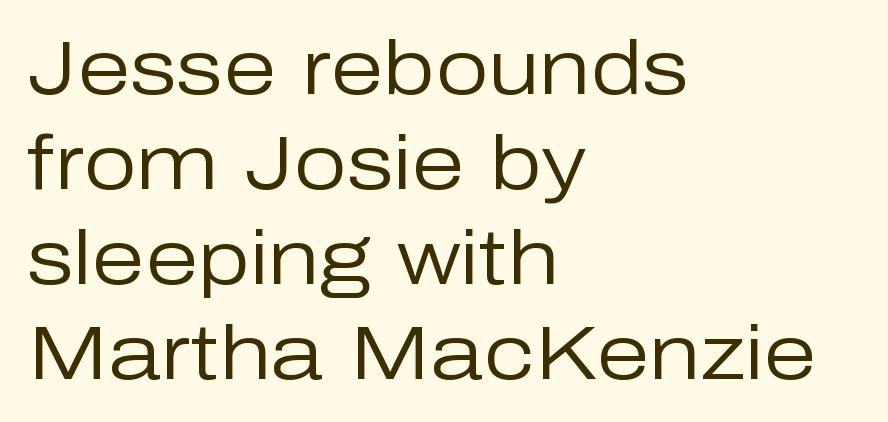
Q: Is the text bold? A: No.
Q: Is the text italic (slanted)? A: No, it is upright.
Q: Is the typeface a serif or a sans-serif typeface? A: Sans-serif.
Q: Is the text underlined? A: No.
Q: How is the paragraph aligned? A: Left-aligned.
Q: Is the spacing between letters normal or unusually wide? A: Normal.
Q: Is the spacing between lines tight, normal or loose? A: Normal.
Q: Width (condensed, normal, or wide)? A: Normal.
Q: Stroke contrast? A: Low.
Q: x-height? A: Medium.
Q: Monospaced? A: No.
